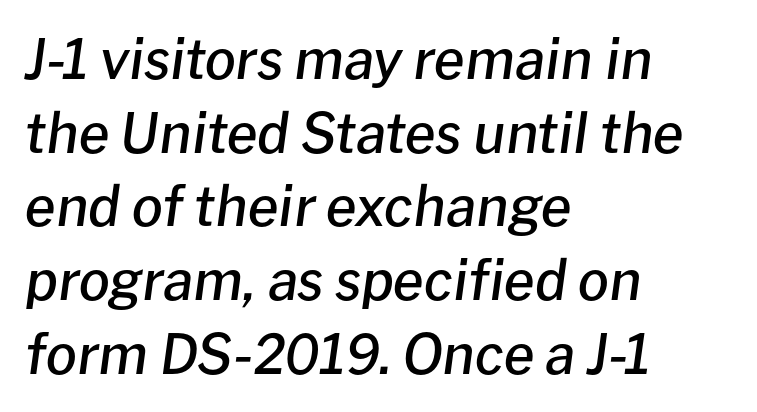
The image shows 55 px semibold type, italic (leaning right); set left-aligned, normal line spacing (1.34x), normal letter spacing, not underlined; low stroke contrast and a medium x-height.
